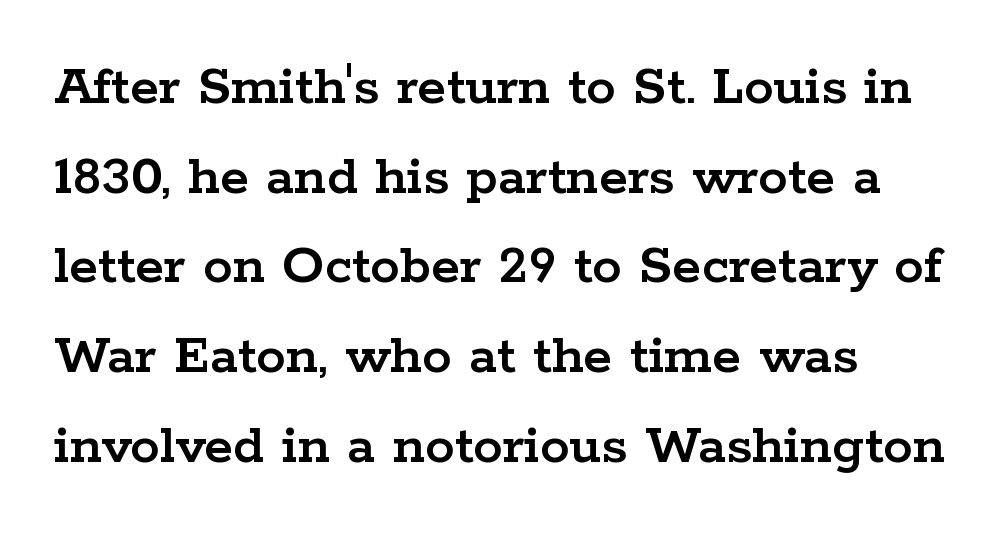
Q: Is the text italic (slanted)? A: No, it is upright.
Q: Is the typeface a serif or a sans-serif typeface? A: Serif.
Q: Is the text underlined? A: No.
Q: Is the spacing between letters normal or unusually wide? A: Normal.
Q: Is the spacing between lines tight, normal or loose? A: Normal.
Q: Width (condensed, normal, or wide)? A: Wide.
Q: Stroke contrast? A: Low.
Q: x-height? A: Medium.
Q: Monospaced? A: No.
